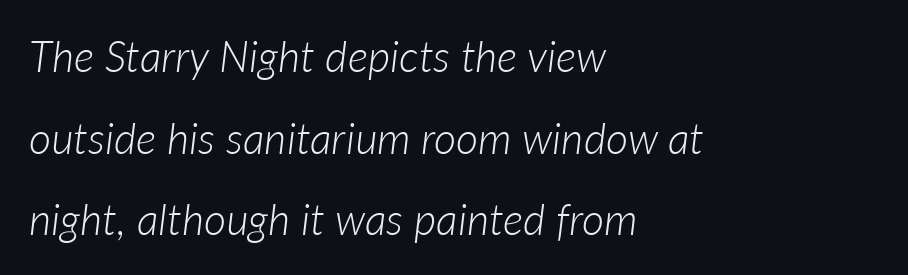
The setting favours the left margin, as ordinary paragraphs usually do. Is the type heavy? It reads as light-to-regular instead. This rendering leaves character spacing at its baseline value. Check the space under the baseline: it is left empty. Character widths vary here, with narrow letters taking less room than wide ones. This sample trades compactness for vertical openness between lines.
